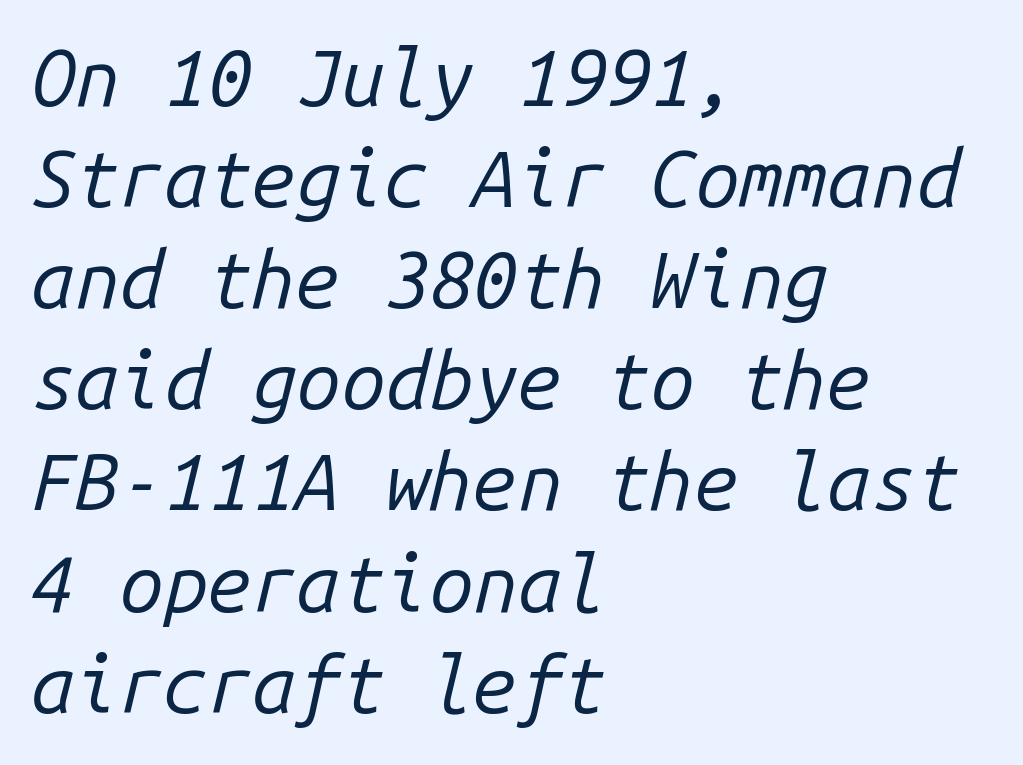
The image shows 79 px regular-weight type, italic (leaning right), monospaced; set left-aligned, normal line spacing (1.28x), normal letter spacing, not underlined; low stroke contrast and a medium x-height.
